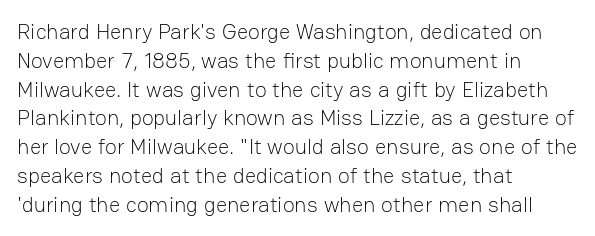
The image shows 22 px text type, upright; set left-aligned, normal line spacing (1.31x), normal letter spacing, not underlined.
